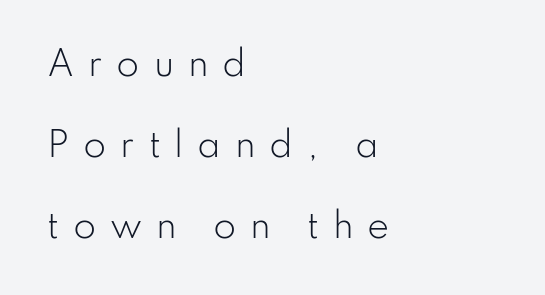
A light-to-regular cut is what we see here. The designer dialed line spacing up above the default. Each line starts at the same left margin while the right side varies. This sample uses an upright cut, with every glyph sitting square on the baseline.
